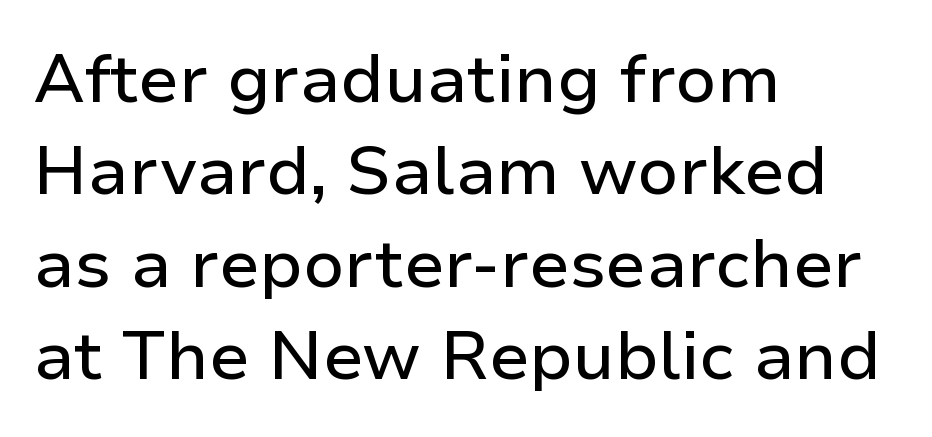
Layout note: lines flush left. The string is rendered with underlining switched off. Style check: upright. Evenly set lines give the paragraph a standard silhouette.
